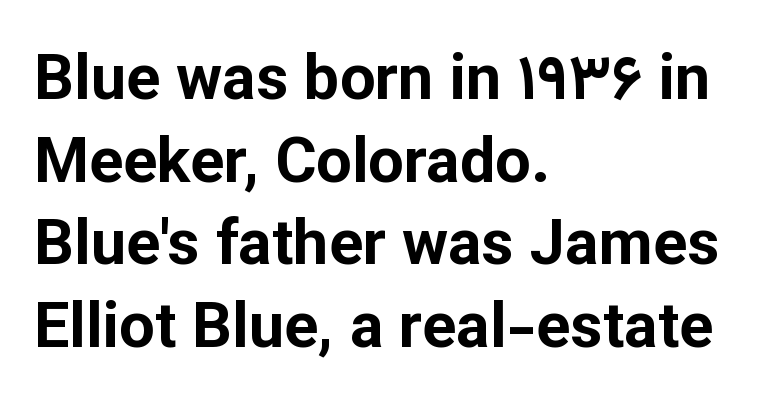
{"serif": "no", "italic": "no", "bold": "yes", "weight": "bold", "width": "normal", "stroke_contrast": "low", "x_height": "medium", "monospaced": "no", "underline": "no", "align": "left", "line_spacing": "normal", "line_spacing_ratio": 1.31, "letter_spacing": "normal", "letter_spacing_em": 0.0, "glyph_px": 63}
